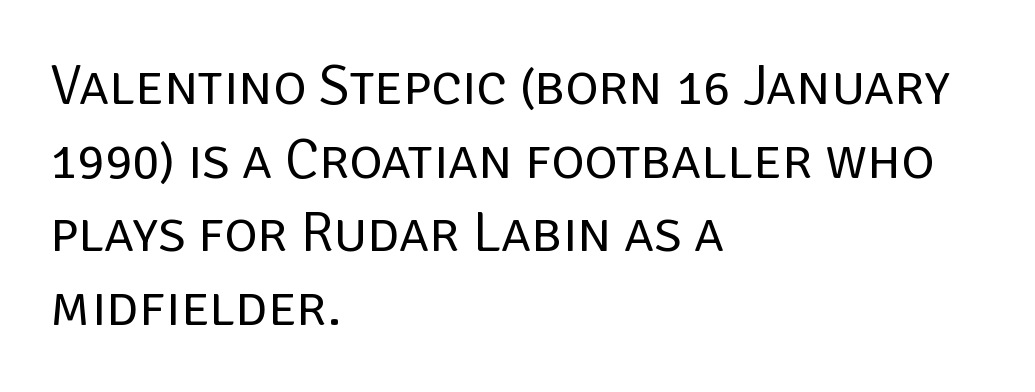
The image shows 57 px regular-weight sans-serif type, upright; set left-aligned, normal line spacing (1.29x), normal letter spacing, not underlined; low stroke contrast and a large x-height.
